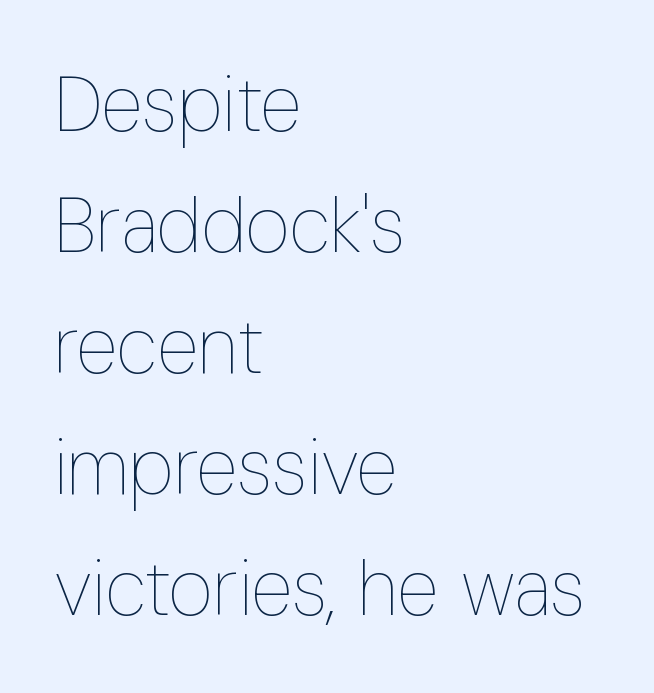
Q: Is the text bold? A: No.
Q: Is the text italic (slanted)? A: No, it is upright.
Q: Is the text underlined? A: No.
Q: How is the paragraph aligned? A: Left-aligned.
Q: Is the spacing between letters normal or unusually wide? A: Normal.
Q: Is the spacing between lines tight, normal or loose? A: Normal.
Q: Width (condensed, normal, or wide)? A: Condensed.
Q: Stroke contrast? A: Low.
Q: x-height? A: Medium.
Q: Monospaced? A: No.
